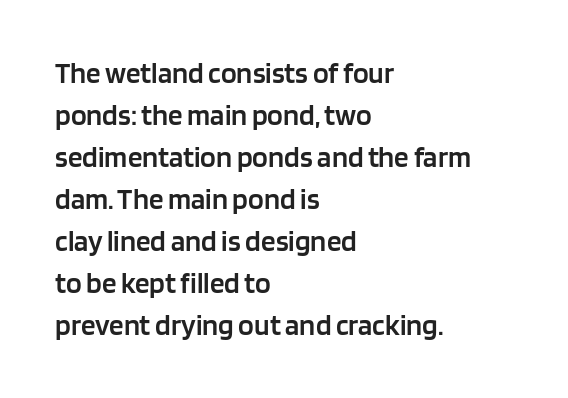
{"serif": "no", "italic": "no", "bold": "semi", "weight": "semibold", "width": "normal", "stroke_contrast": "low", "x_height": "large", "monospaced": "no", "underline": "no", "align": "left", "line_spacing": "normal", "line_spacing_ratio": 1.45, "letter_spacing": "normal", "letter_spacing_em": 0.0, "glyph_px": 29}
